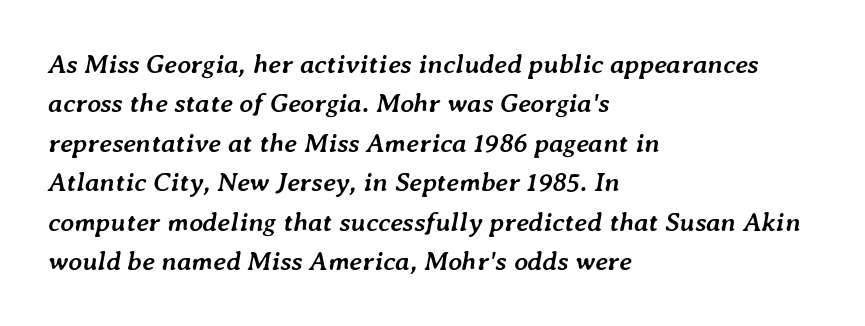
{"italic": "yes", "lean": "right", "slant_degrees": 7, "bold": "yes", "underline": "no", "align": "left", "line_spacing": "normal", "line_spacing_ratio": 1.46, "letter_spacing": "normal", "letter_spacing_em": 0.0, "glyph_px": 27}
